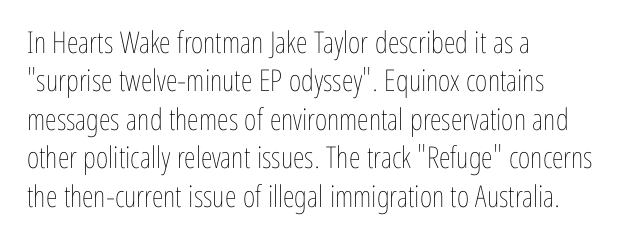
The image shows 30 px thin, condensed type, upright; set left-aligned, normal line spacing (1.28x), normal letter spacing, not underlined; low stroke contrast and a medium x-height.
